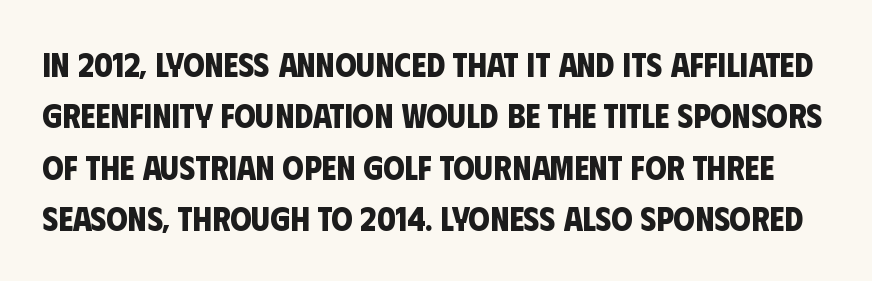
Q: Is the text bold? A: Yes.
Q: Is the typeface a serif or a sans-serif typeface? A: Sans-serif.
Q: Is the text underlined? A: No.
Q: Is the spacing between letters normal or unusually wide? A: Normal.
Q: Is the spacing between lines tight, normal or loose? A: Normal.
Q: Width (condensed, normal, or wide)? A: Condensed.
Q: Stroke contrast? A: Low.
Q: x-height? A: Large.
Q: Monospaced? A: No.
